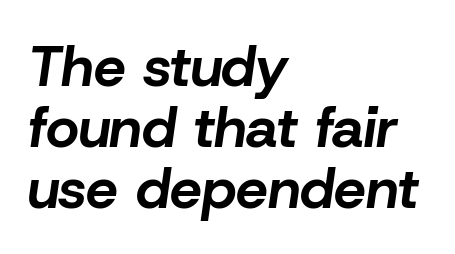
Spacing verdict: proportional, widths tailored to each character. The typesetting leans heavy: a genuine bold. Leading: reduced. The space beneath each line is pristine and unruled. The typography opts for an oblique posture over an upright one. Reading down the block, your eye returns to a fixed left position each line.
